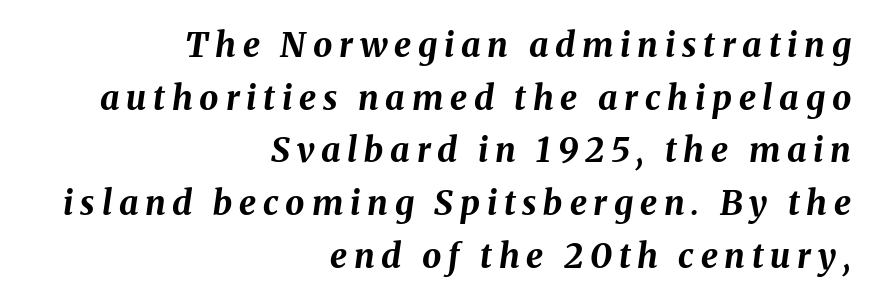
This is oblique type, the kind used for emphasis or titles. Here the designer chose a conventional face with non-uniform glyph widths. A clean baseline with only descenders dipping below it. If you drew a ruler down the right edge, every line would touch it.
